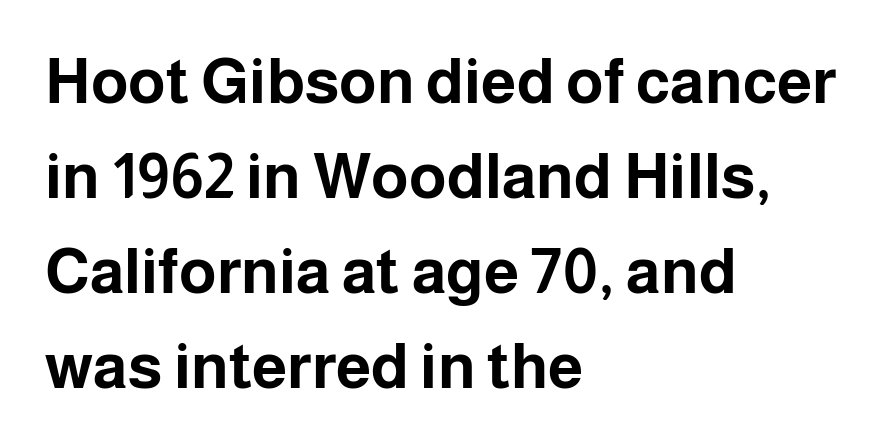
The image shows 63 px bold sans-serif type, upright; set left-aligned, normal line spacing (1.51x), normal letter spacing, not underlined; low stroke contrast and a medium x-height.
